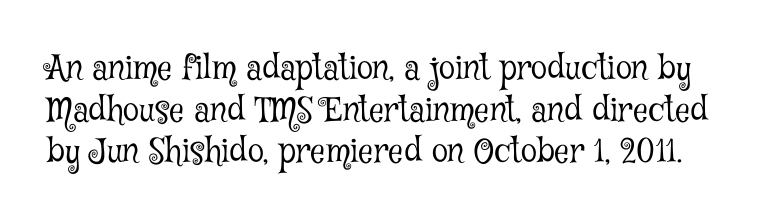
Clear beneath every line of the passage. This is serif lettering, the kind often seen in printed books. The passage shown is not bold in any degree. Note the varied advance widths — an 'i' is clearly narrower than an 'm'. Default kerning and tracking; the words read as compact shapes. Rendered with straight, roman letterforms.
